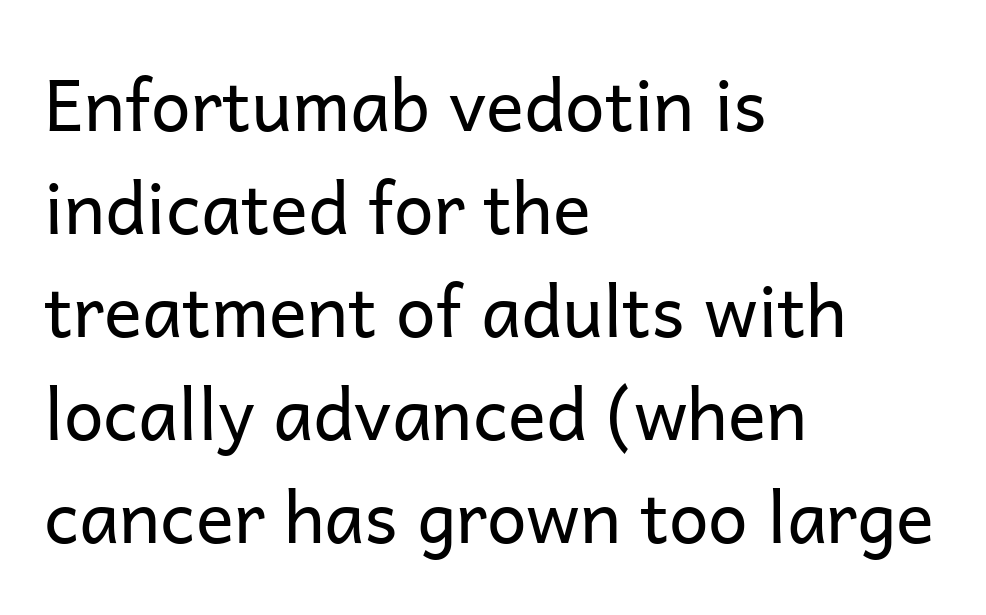
The weight tops out at a normal text grade. Horizontal bands of white between lines are of average thickness. Is this a sans? Yes — the strokes have no serifs. Line beginnings align vertically; line endings do not.
